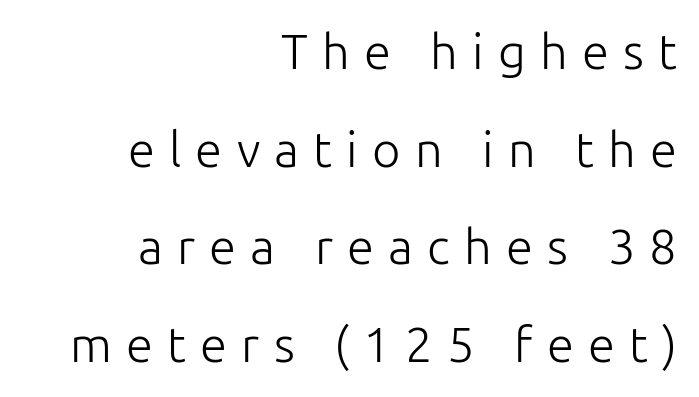
The image shows 49 px light sans-serif type, upright; set right-aligned, loose line spacing (1.99x), unusually wide letter spacing (+0.29 em), not underlined; low stroke contrast and a medium x-height.
